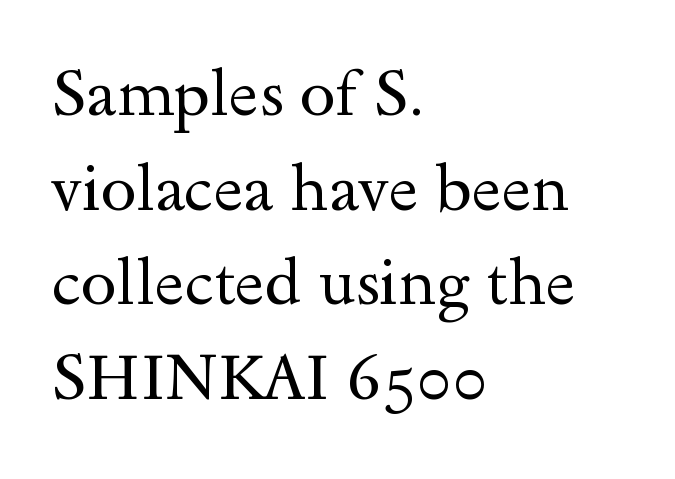
Q: Is the text bold? A: No.
Q: Is the text italic (slanted)? A: No, it is upright.
Q: Is the typeface a serif or a sans-serif typeface? A: Serif.
Q: Is the text underlined? A: No.
Q: How is the paragraph aligned? A: Left-aligned.
Q: Is the spacing between letters normal or unusually wide? A: Normal.
Q: Is the spacing between lines tight, normal or loose? A: Normal.
Q: Width (condensed, normal, or wide)? A: Wide.
Q: x-height? A: Small.
Q: Monospaced? A: No.
